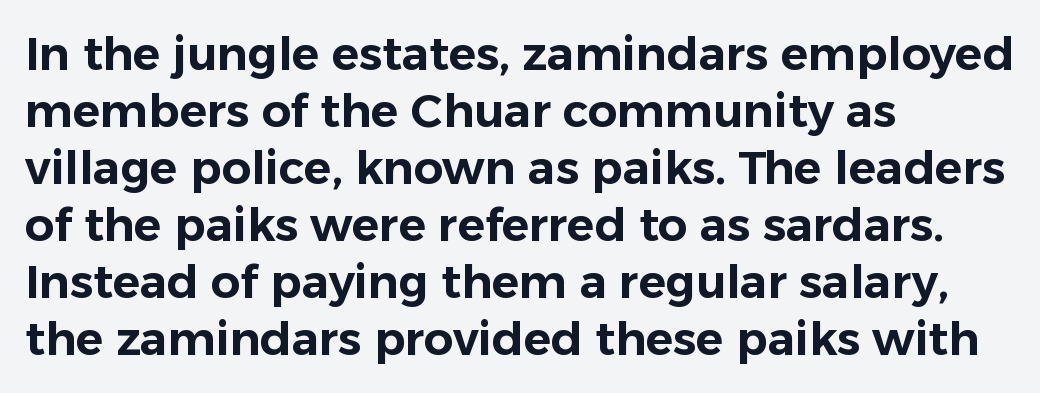
Q: Is the text italic (slanted)? A: No, it is upright.
Q: Is the typeface a serif or a sans-serif typeface? A: Sans-serif.
Q: Is the text underlined? A: No.
Q: How is the paragraph aligned? A: Left-aligned.
Q: Is the spacing between letters normal or unusually wide? A: Normal.
Q: Width (condensed, normal, or wide)? A: Normal.
Q: Stroke contrast? A: Low.
Q: x-height? A: Medium.
Q: Monospaced? A: No.
